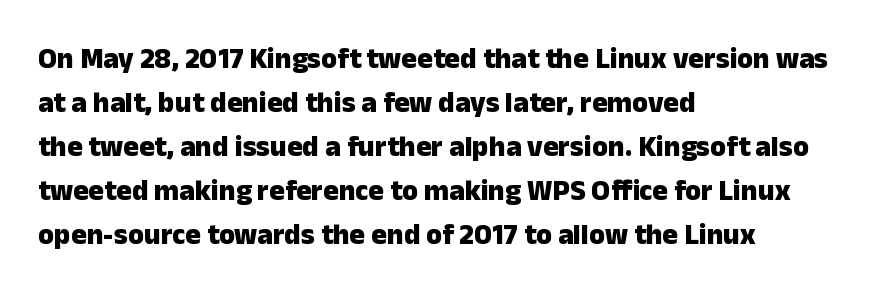
{"serif": "no", "italic": "no", "bold": "yes", "weight": "heavy", "width": "normal", "stroke_contrast": "low", "x_height": "medium", "monospaced": "no", "underline": "no", "align": "left", "line_spacing": "normal", "line_spacing_ratio": 1.52, "letter_spacing": "normal", "letter_spacing_em": 0.0, "glyph_px": 29}
